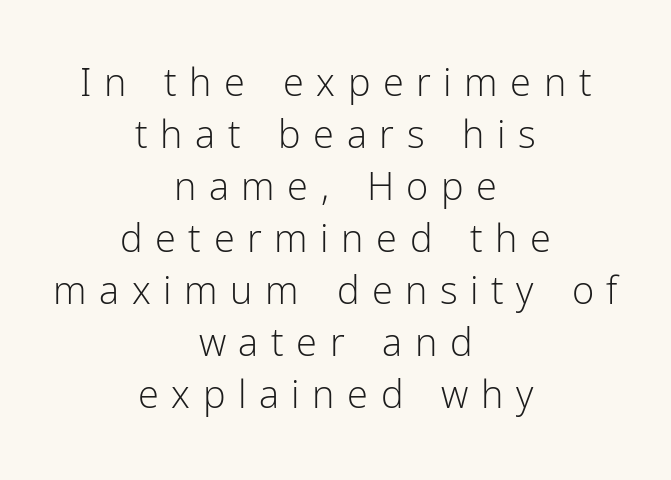
The image shows 38 px light sans-serif type, upright; set centered, normal line spacing (1.37x), unusually wide letter spacing (+0.33 em), not underlined; low stroke contrast and a medium x-height.
